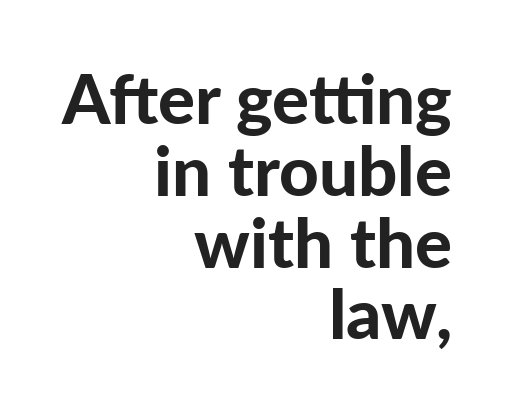
{"serif": "no", "italic": "no", "bold": "yes", "weight": "bold", "width": "normal", "stroke_contrast": "low", "x_height": "medium", "monospaced": "no", "underline": "no", "align": "right", "line_spacing": "tight", "line_spacing_ratio": 1.04, "letter_spacing": "normal", "letter_spacing_em": 0.0, "glyph_px": 69}
